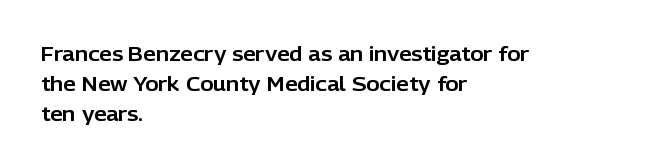
Notice how descenders clear the ascenders below comfortably — that's standard leading. In terms of letterspacing, this is plain default setting. Descender tails drop into unmarked territory. Layout note: lines flush left. The typography opts for an upright posture over an oblique one.
